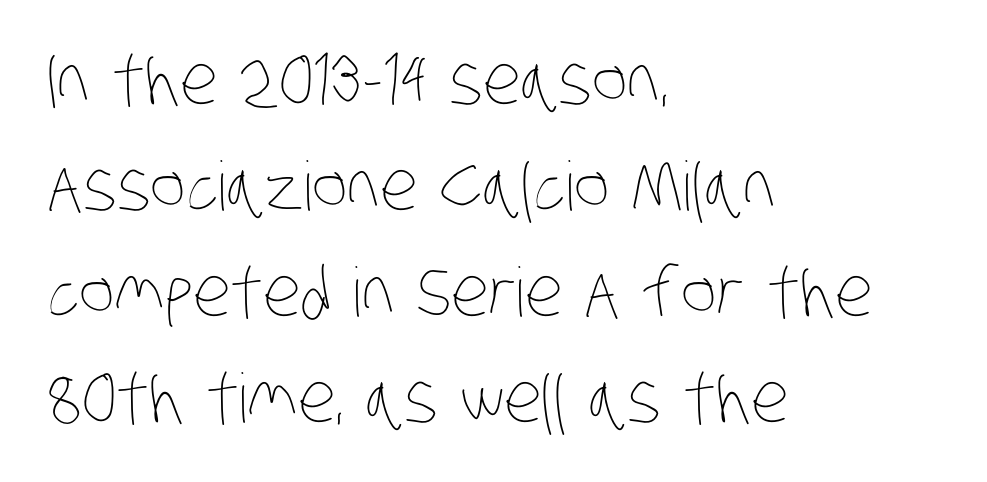
Unbolded letterforms with no extra heft. Lines of text with bare space underneath. The lines in this sample share a left origin and differ only in where they stop. The rendering keeps characters at their native spacing. One glance says typical: line gaps are just what's usual.
